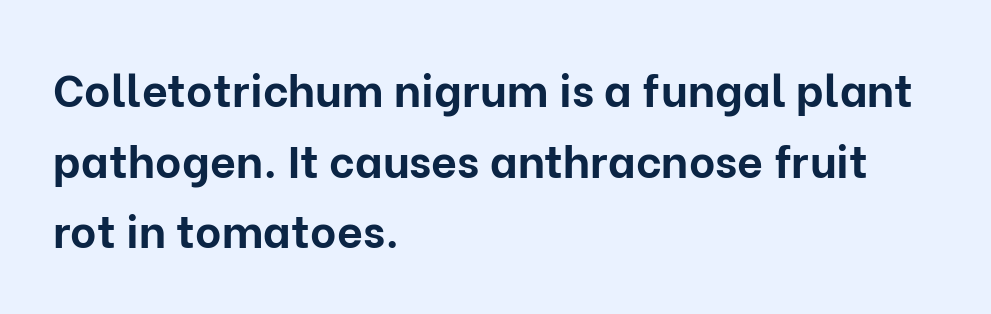
The passage shown has conventional tracking throughout. Anything drawn beneath the words? Only blank space. Is the block centered? No — it sits flush against the left margin. Upright lettering throughout. The leading is moderate, giving the passage an even texture.
